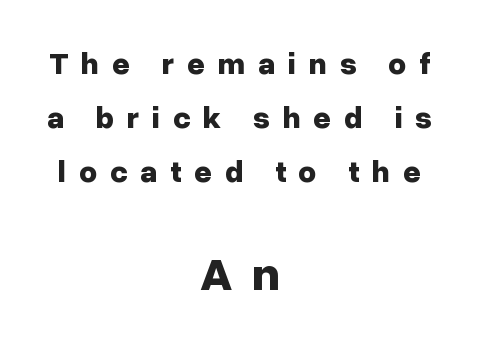
Q: Is the text bold? A: Yes.
Q: Is the text italic (slanted)? A: No, it is upright.
Q: Is the typeface a serif or a sans-serif typeface? A: Sans-serif.
Q: Is the text underlined? A: No.
Q: How is the paragraph aligned? A: Centered.
Q: Is the spacing between letters normal or unusually wide? A: Unusually wide.
Q: Which block of text is set in a larger size, the first (top) or the second (bottom)? A: The second (bottom) one.
Q: Width (condensed, normal, or wide)? A: Normal.
Q: Stroke contrast? A: Low.
Q: x-height? A: Medium.
Q: Monospaced? A: No.
